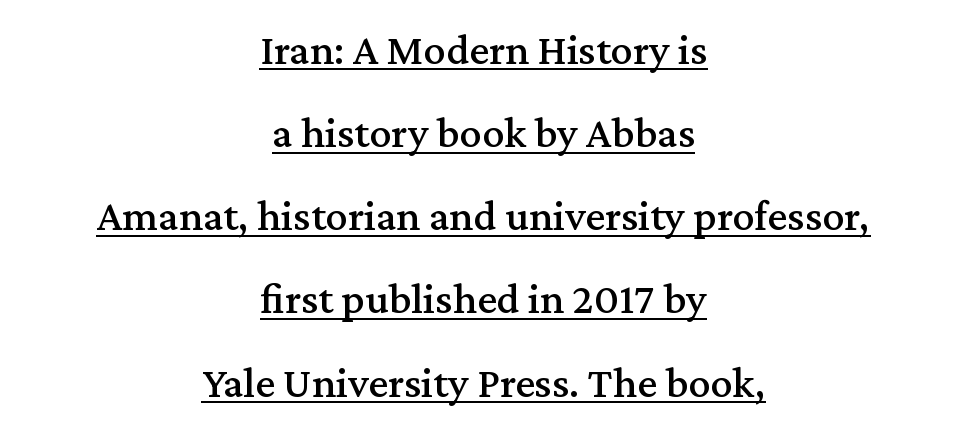
Leftover space on each line is divided equally before and after the words. A typesetter would mark this as roman, not italic. Here the glyphs are tracked normally, forming tight word shapes. The letters advance in unequal steps, a hallmark of proportional type.
